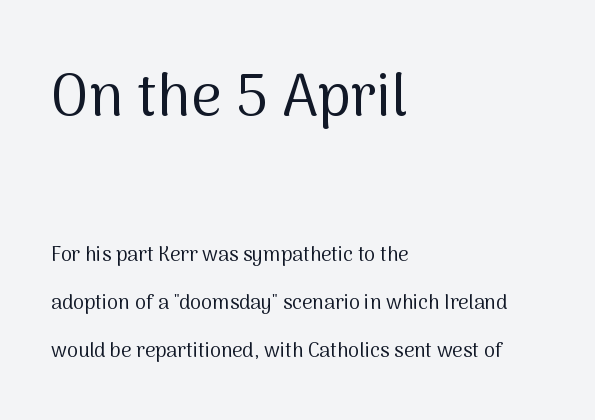
The face used here is rendered with its standard letterfit. In terms of posture, this sample is upright. Only glyphs here, with clear space below each row. You get the large type first, then a drop to smaller type.
